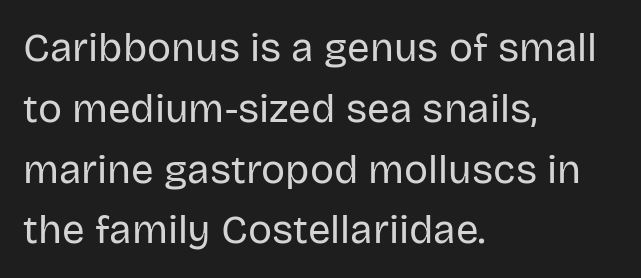
The lines sit at an ordinary, default distance from one another. The letters sit at their default tracking, neither squeezed nor spread. Beneath every word, the page is bare. Posture: straight, roman, zero tilt. Font category for this specimen: sans-serif.
